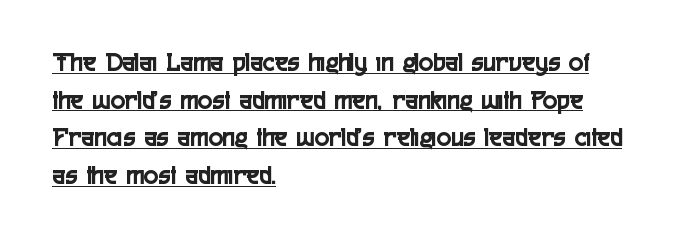
{"italic": "no", "underline": "yes", "align": "left", "line_spacing": "normal", "line_spacing_ratio": 1.39, "letter_spacing": "normal", "letter_spacing_em": 0.0, "glyph_px": 27}
